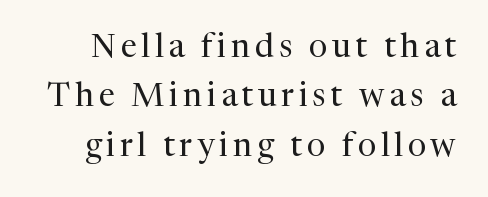
Honestly, there is no underline to notice here at all. I'd call this a serif setting — the letters wear small feet. Does the lettering tilt? It doesn't — this is upright. Weight: regular or lighter.
